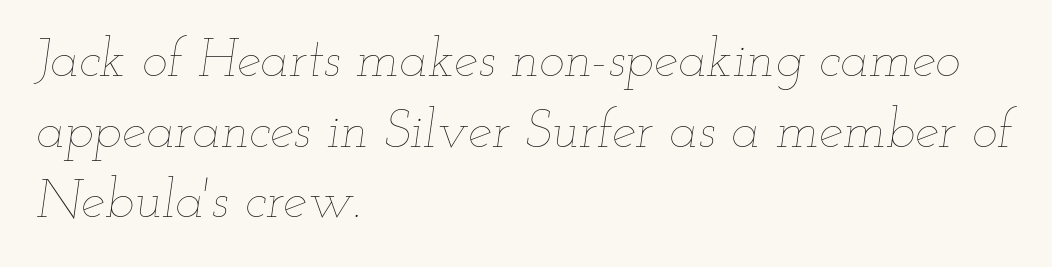
Q: Is the text bold? A: No.
Q: Is the text italic (slanted)? A: Yes, it leans right by about 12 degrees.
Q: Is the text underlined? A: No.
Q: How is the paragraph aligned? A: Left-aligned.
Q: Is the spacing between letters normal or unusually wide? A: Normal.
Q: Is the spacing between lines tight, normal or loose? A: Normal.
Q: Width (condensed, normal, or wide)? A: Wide.
Q: Stroke contrast? A: Low.
Q: x-height? A: Small.
Q: Monospaced? A: No.
